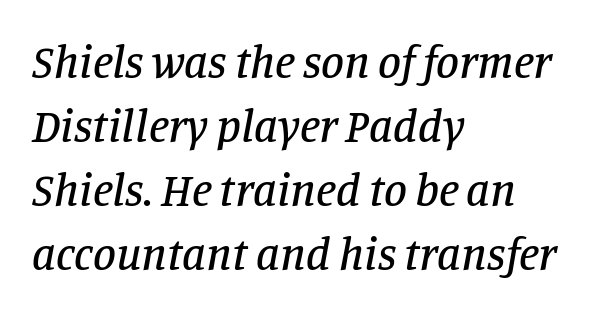
The image shows 46 px serif type, italic (leaning right); set left-aligned, normal line spacing (1.39x), normal letter spacing, not underlined; low stroke contrast and a large x-height.
